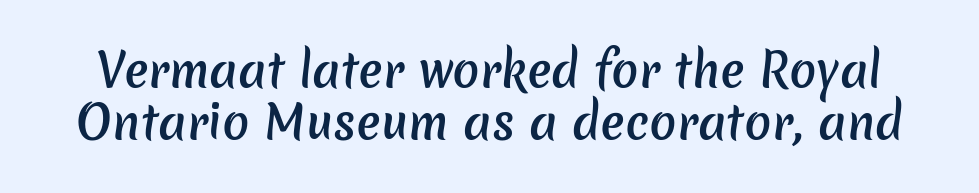
The image shows 45 px semibold sans-serif type; set line spacing 1.16x, normal letter spacing, not underlined; low stroke contrast and a medium x-height.
